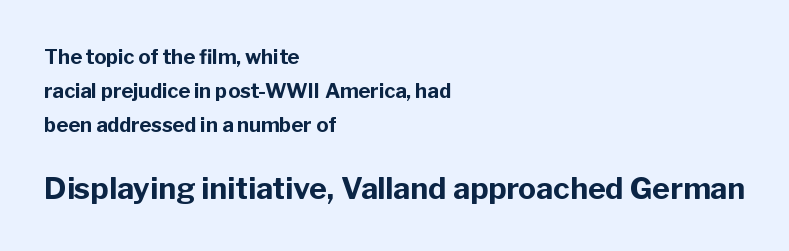
These lines are composed in type without serifs. The lettering stays uniformly vertical, giving the passage a roman look. Is this a fixed-width face? No — the glyphs have proportional, varying widths. The lines are quadded left. Each glyph is drawn with heavy, bold strokes. Note: smaller setting up top, larger setting below.
